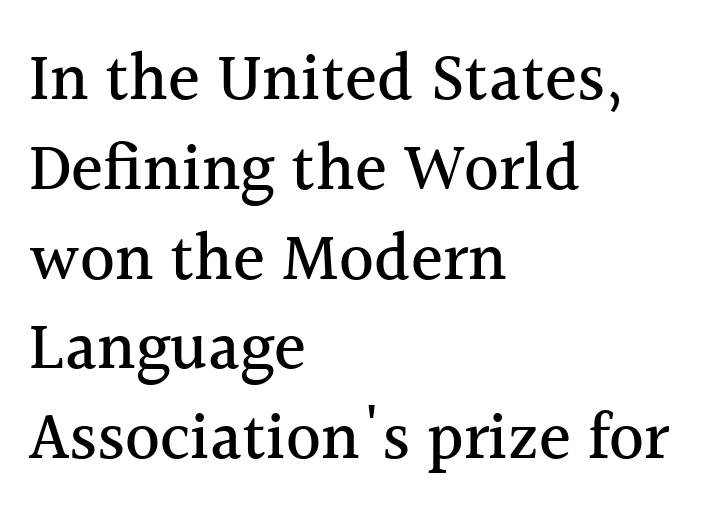
Q: Is the text italic (slanted)? A: No, it is upright.
Q: Is the typeface a serif or a sans-serif typeface? A: Serif.
Q: Is the text underlined? A: No.
Q: How is the paragraph aligned? A: Left-aligned.
Q: Is the spacing between letters normal or unusually wide? A: Normal.
Q: Is the spacing between lines tight, normal or loose? A: Normal.
Q: Width (condensed, normal, or wide)? A: Normal.
Q: x-height? A: Medium.
Q: Monospaced? A: No.
